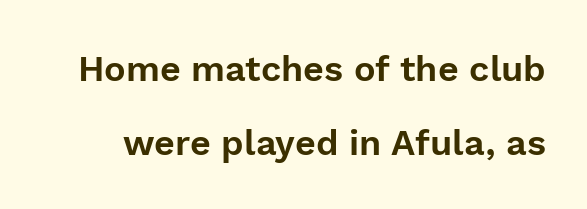
Q: Is the text italic (slanted)? A: No, it is upright.
Q: Is the typeface a serif or a sans-serif typeface? A: Sans-serif.
Q: Is the text underlined? A: No.
Q: Is the spacing between letters normal or unusually wide? A: Normal.
Q: Is the spacing between lines tight, normal or loose? A: Loose.
Q: Width (condensed, normal, or wide)? A: Normal.
Q: x-height? A: Medium.
Q: Monospaced? A: No.
